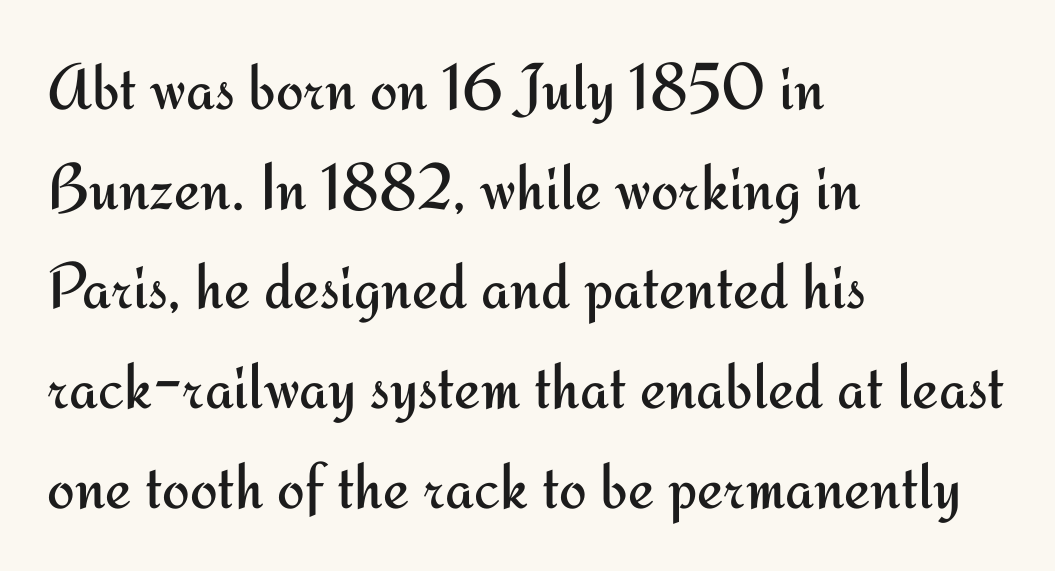
{"serif": "no", "italic": "no", "bold": "no", "weight": "regular", "width": "normal", "stroke_contrast": "medium", "x_height": "small", "monospaced": "no", "underline": "no", "align": "left", "line_spacing": "normal", "line_spacing_ratio": 1.51, "letter_spacing": "normal", "letter_spacing_em": 0.0, "glyph_px": 66}
